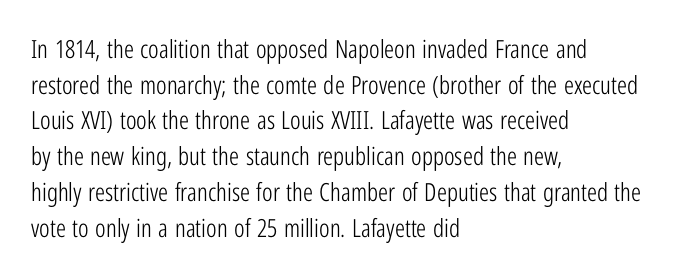
The image shows 25 px text type, upright; set left-aligned, normal line spacing (1.43x), normal letter spacing, not underlined.
